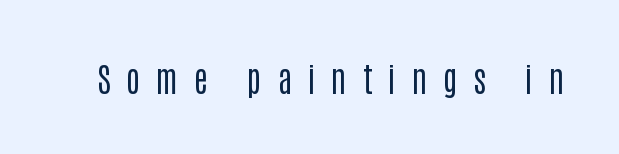
Examine the stroke ends and you'll find no serifs. The area under the type is left untouched. The typography opts for an upright posture over an oblique one. A typesetter would call this proportional, since set widths differ per character. Each word looks stretched out because of the extra space between its letters. This reads as an unemphasized weight, regular at the heaviest.
